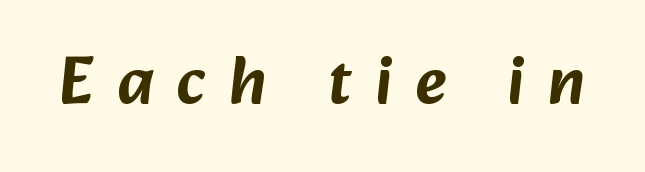
The image shows 67 px sans-serif type; set unusually wide letter spacing (+0.35 em), not underlined; low stroke contrast and a medium x-height.
